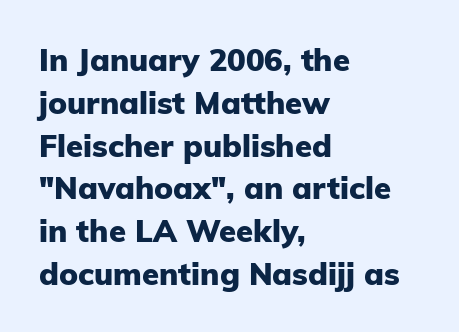
Q: Is the text bold? A: Yes.
Q: Is the text italic (slanted)? A: No, it is upright.
Q: Is the typeface a serif or a sans-serif typeface? A: Sans-serif.
Q: Is the text underlined? A: No.
Q: How is the paragraph aligned? A: Left-aligned.
Q: Is the spacing between letters normal or unusually wide? A: Normal.
Q: Is the spacing between lines tight, normal or loose? A: Normal.
Q: Width (condensed, normal, or wide)? A: Normal.
Q: Stroke contrast? A: Low.
Q: x-height? A: Medium.
Q: Monospaced? A: No.
